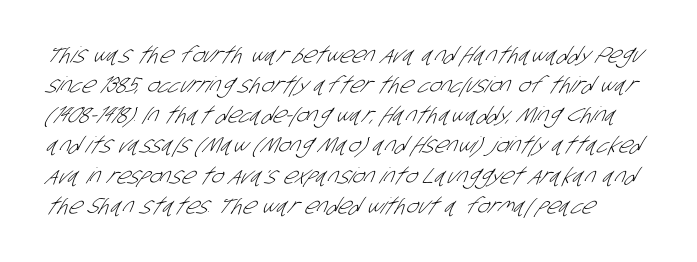
{"bold": "no", "underline": "no", "align": "left", "line_spacing": "normal", "line_spacing_ratio": 1.37, "letter_spacing": "normal", "letter_spacing_em": 0.0, "glyph_px": 22}
